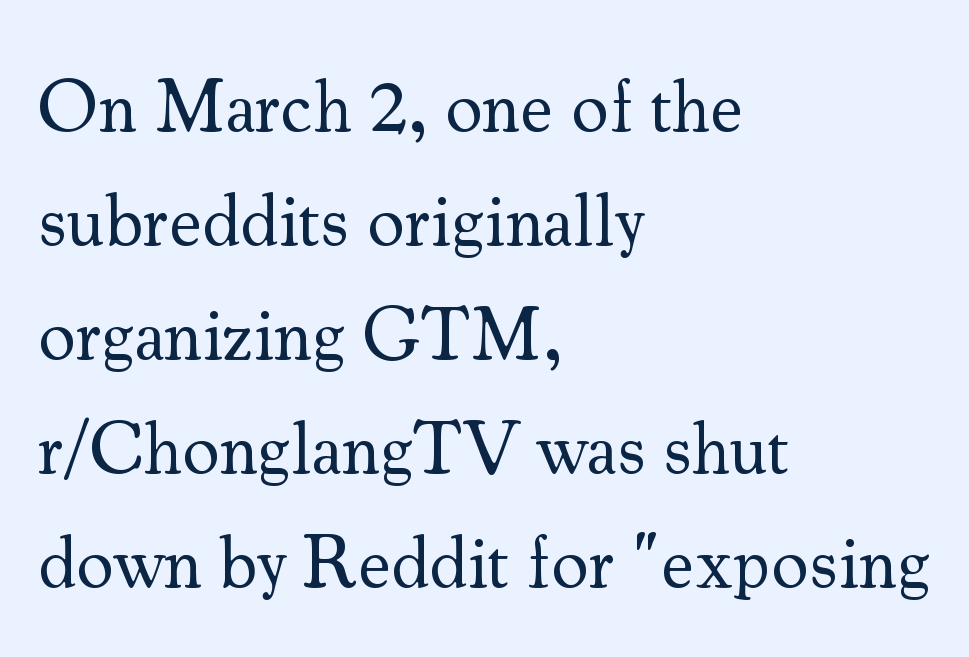
Q: Is the text bold? A: No.
Q: Is the text italic (slanted)? A: No, it is upright.
Q: Is the typeface a serif or a sans-serif typeface? A: Serif.
Q: Is the text underlined? A: No.
Q: How is the paragraph aligned? A: Left-aligned.
Q: Is the spacing between letters normal or unusually wide? A: Normal.
Q: Is the spacing between lines tight, normal or loose? A: Normal.
Q: Width (condensed, normal, or wide)? A: Normal.
Q: Stroke contrast? A: Medium.
Q: x-height? A: Small.
Q: Monospaced? A: No.
